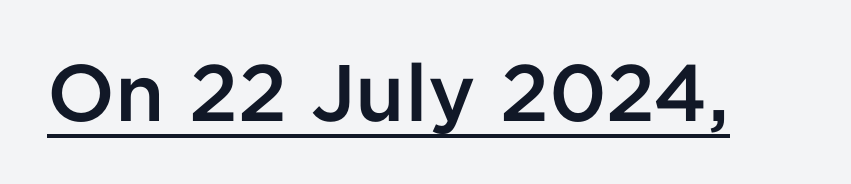
The image shows 80 px semibold sans-serif type, upright; set normal letter spacing, underlined; low stroke contrast and a medium x-height.
